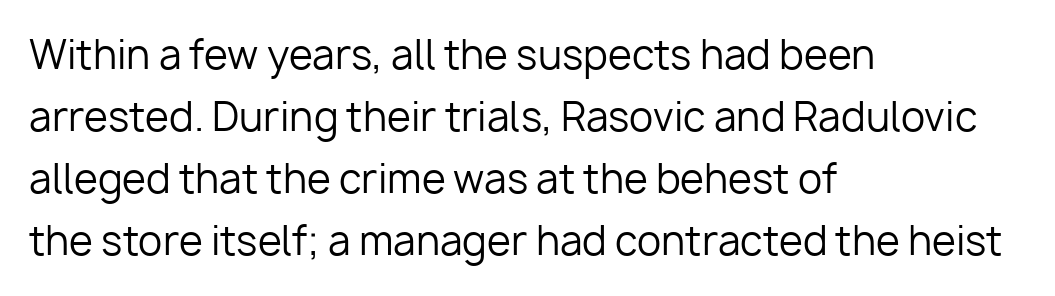
The face used here is a sans, in the tradition of grotesques and geometrics. If you measured baseline to baseline, you'd find a middling distance. Is the letter spacing exaggerated? No — it looks like the ordinary default. The font's upright variant was chosen for this text. Teacher's note: observe the even left margin — that is flush-left alignment. Weight: regular or lighter.
